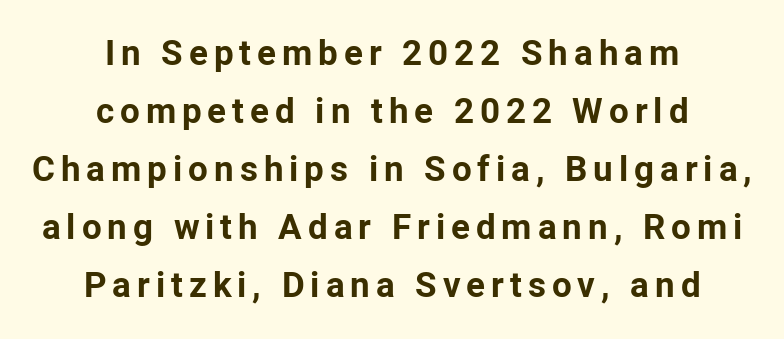
The image shows 35 px bold sans-serif type, upright; set centered, normal line spacing (1.66x), not underlined; low stroke contrast and a medium x-height.
